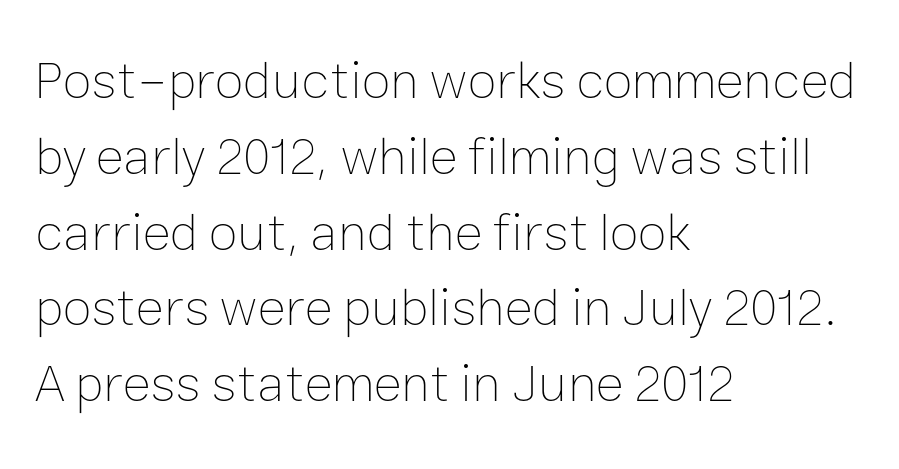
{"italic": "no", "bold": "no", "weight": "thin", "width": "normal", "stroke_contrast": "low", "x_height": "medium", "monospaced": "no", "underline": "no", "align": "left", "line_spacing": "normal", "line_spacing_ratio": 1.43, "letter_spacing": "normal", "letter_spacing_em": 0.0, "glyph_px": 53}
